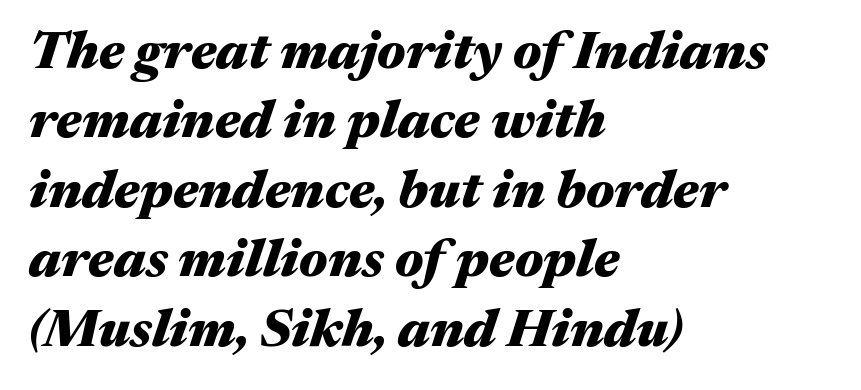
Q: Is the text bold? A: Yes.
Q: Is the text italic (slanted)? A: Yes, it leans right by about 17 degrees.
Q: Is the text underlined? A: No.
Q: How is the paragraph aligned? A: Left-aligned.
Q: Is the spacing between letters normal or unusually wide? A: Normal.
Q: Is the spacing between lines tight, normal or loose? A: Normal.
Q: Width (condensed, normal, or wide)? A: Wide.
Q: Stroke contrast? A: Medium.
Q: x-height? A: Medium.
Q: Monospaced? A: No.
